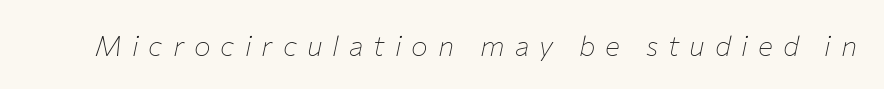
{"italic": "yes", "lean": "right", "slant_degrees": 12, "bold": "no", "weight": "thin", "width": "normal", "stroke_contrast": "low", "x_height": "medium", "monospaced": "no", "underline": "no", "letter_spacing": "wide", "letter_spacing_em": 0.36, "glyph_px": 28}
